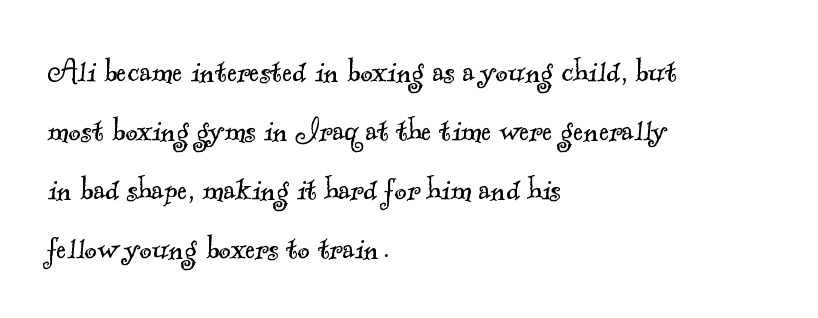
The image shows 38 px light serif type; set left-aligned, normal line spacing (1.55x), normal letter spacing, not underlined; a small x-height.
